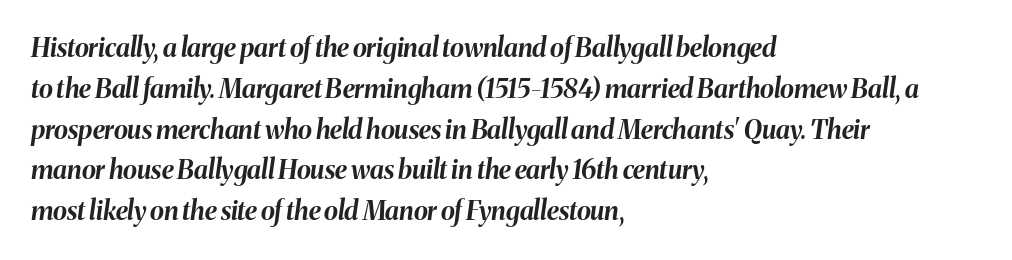
{"italic": "yes", "lean": "right", "slant_degrees": 8, "bold": "yes", "underline": "no", "align": "left", "line_spacing": "normal", "line_spacing_ratio": 1.57, "letter_spacing": "normal", "letter_spacing_em": 0.0, "glyph_px": 26}
